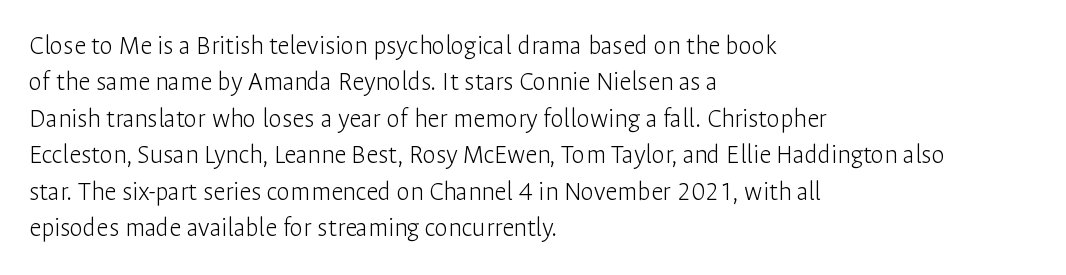
{"italic": "no", "bold": "no", "underline": "no", "align": "left", "line_spacing": "normal", "line_spacing_ratio": 1.35, "letter_spacing": "normal", "letter_spacing_em": 0.0, "glyph_px": 27}
